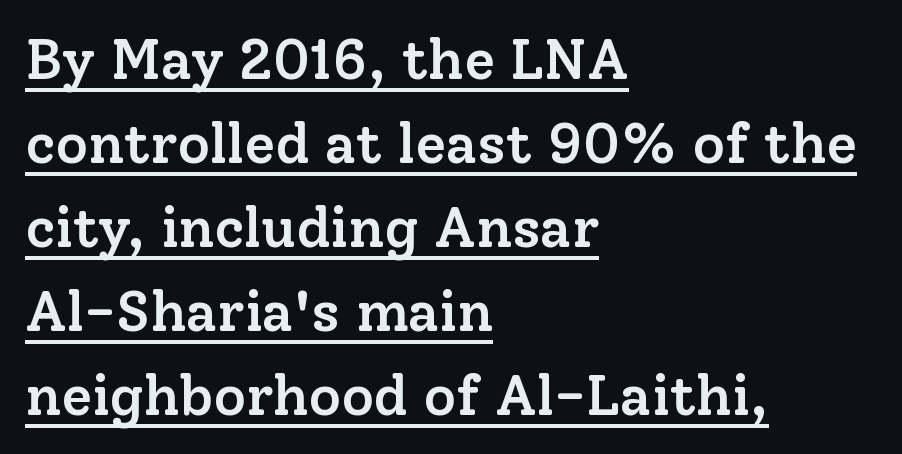
Q: Is the text bold? A: Semi-bold.
Q: Is the text italic (slanted)? A: No, it is upright.
Q: Is the typeface a serif or a sans-serif typeface? A: Serif.
Q: Is the text underlined? A: Yes.
Q: How is the paragraph aligned? A: Left-aligned.
Q: Is the spacing between letters normal or unusually wide? A: Normal.
Q: Is the spacing between lines tight, normal or loose? A: Normal.
Q: Width (condensed, normal, or wide)? A: Normal.
Q: Stroke contrast? A: Low.
Q: x-height? A: Medium.
Q: Monospaced? A: No.
